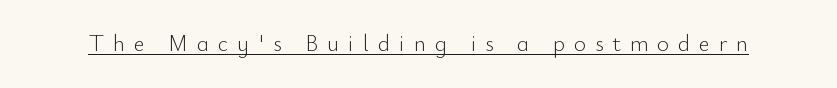
The image shows 23 px text type, upright; set unusually wide letter spacing (+0.39 em), underlined.
